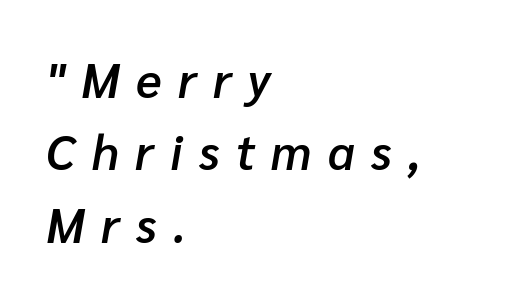
{"italic": "yes", "lean": "right", "slant_degrees": 10, "bold": "semi", "weight": "semibold", "width": "normal", "stroke_contrast": "low", "x_height": "medium", "monospaced": "no", "underline": "no", "align": "left", "line_spacing": "normal", "line_spacing_ratio": 1.51, "letter_spacing": "wide", "letter_spacing_em": 0.34, "glyph_px": 48}
